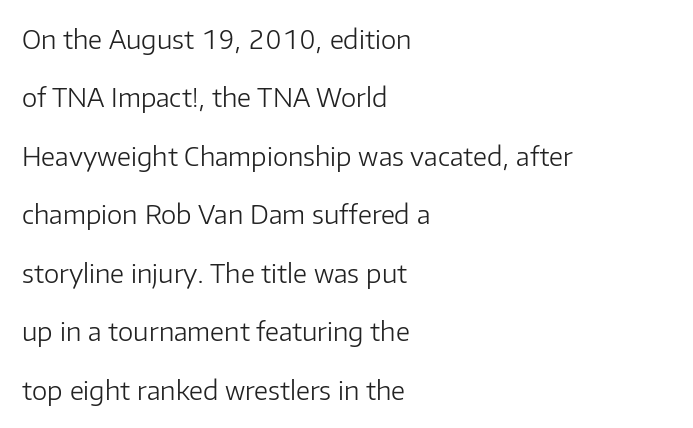
You could fit nearly another row in the gap between these rows. Ordinary non-slanted type is in use. Caption: standard tracking, unaltered. Stroke mass is kept to a normal reading level or below. Does the copy run flush right? No — it runs flush left.
